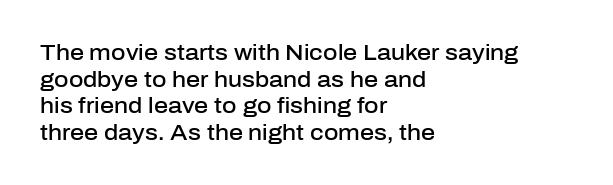
The image shows 22 px text type, upright; set left-aligned, line spacing 1.21x, normal letter spacing, not underlined.
